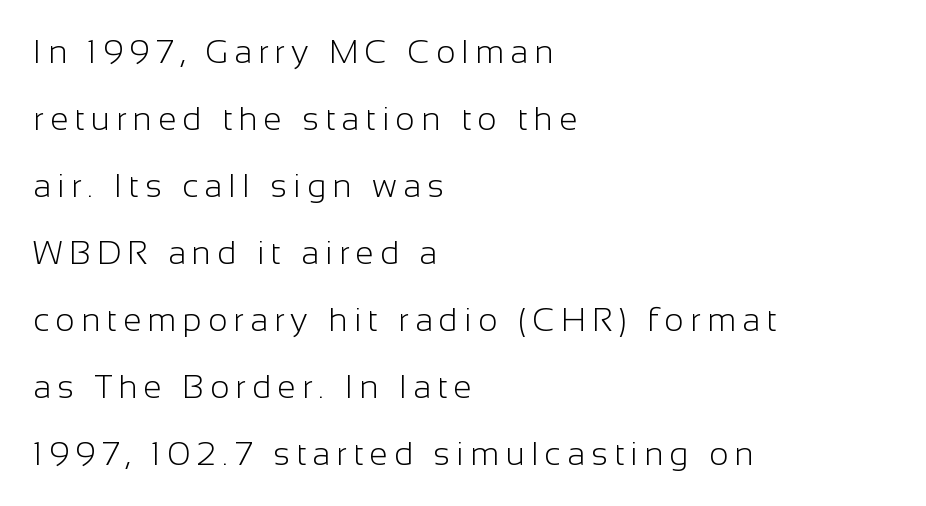
Q: Is the text bold? A: No.
Q: Is the text italic (slanted)? A: No, it is upright.
Q: Is the typeface a serif or a sans-serif typeface? A: Sans-serif.
Q: Is the text underlined? A: No.
Q: How is the paragraph aligned? A: Left-aligned.
Q: Is the spacing between lines tight, normal or loose? A: Loose.
Q: Width (condensed, normal, or wide)? A: Normal.
Q: Stroke contrast? A: Low.
Q: x-height? A: Medium.
Q: Monospaced? A: No.
